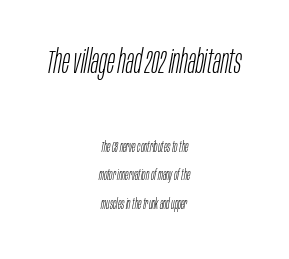
The gaps between neighbouring characters are ordinary and unremarkable. Note the varied advance widths — an 'i' is clearly narrower than an 'm'. Rule under the text: the space is simply empty. Stroke mass is kept to a normal reading level or below.
